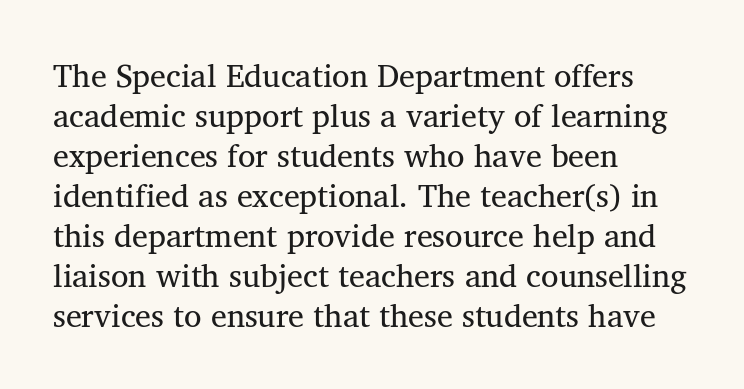
{"serif": "yes", "bold": "no", "weight": "regular", "width": "normal", "stroke_contrast": "medium", "x_height": "medium", "monospaced": "no", "underline": "no", "align": "left", "line_spacing": "normal", "line_spacing_ratio": 1.25, "letter_spacing": "normal", "letter_spacing_em": 0.0, "glyph_px": 32}
